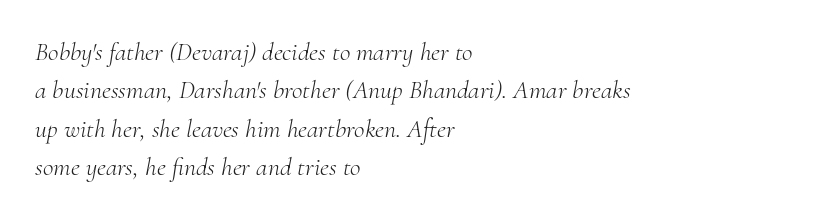
The image shows 26 px text type, italic (leaning right); set left-aligned, normal line spacing (1.48x), normal letter spacing, not underlined.
